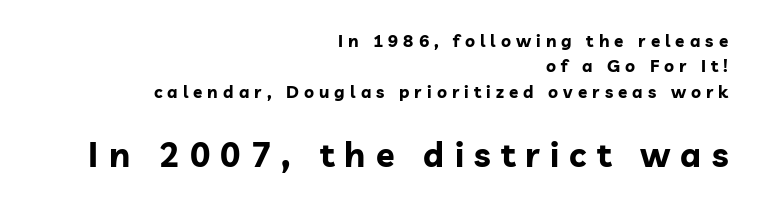
The letters stand upright; this is a roman face. Does the bottom block carry the larger type? Yes, it does. Horizontal bands of white between lines are of average thickness. Does extra space separate the letters? Yes, quite a lot of it. The area under the type is left untouched. The rendering uses a bold face; every stroke is thick and dark.
